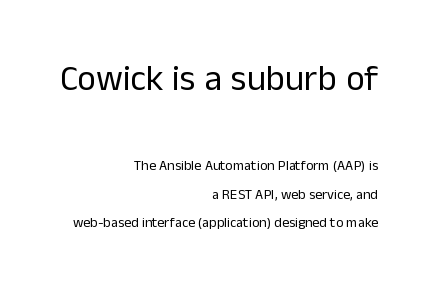
The image shows 36 px regular-weight sans-serif type, upright; set right-aligned, loose line spacing (2.04x), normal letter spacing, not underlined; the first (top) block is 2.57x larger; low stroke contrast and a medium x-height.
